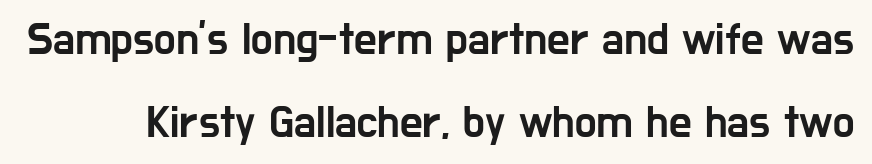
Do the letters lean? They stand straight. How are the letters spaced? Ordinarily, with no added tracking. Do the characters align in a grid? No, the font is proportional. Font category for this specimen: sans-serif.
